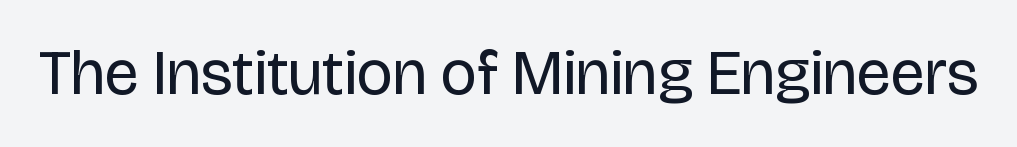
{"serif": "no", "italic": "no", "bold": "no", "weight": "regular", "width": "normal", "stroke_contrast": "low", "x_height": "large", "monospaced": "no", "underline": "no", "letter_spacing": "normal", "letter_spacing_em": 0.0, "glyph_px": 63}
